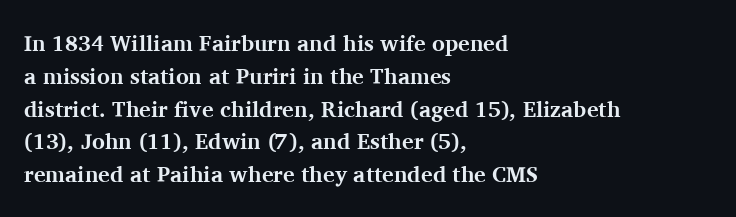
The image shows 22 px bold type, upright; set left-aligned, normal line spacing (1.49x), normal letter spacing, not underlined.
